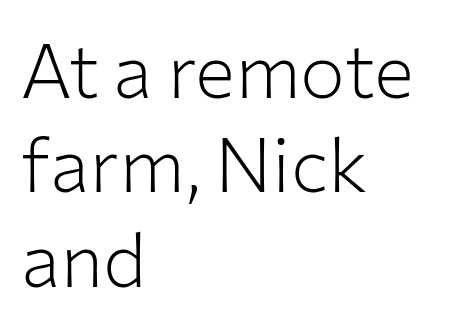
The image shows 75 px light sans-serif type, upright; set left-aligned, normal line spacing (1.26x), normal letter spacing, not underlined; low stroke contrast and a medium x-height.
